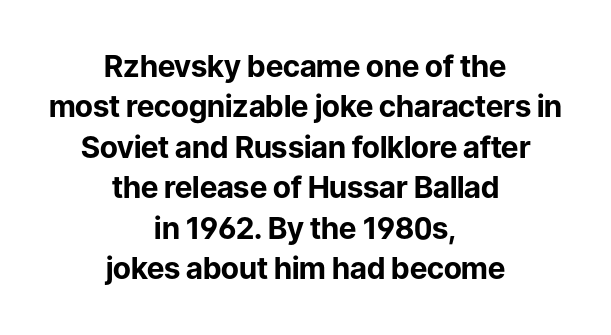
{"serif": "no", "italic": "no", "bold": "yes", "weight": "bold", "width": "normal", "stroke_contrast": "low", "x_height": "medium", "monospaced": "no", "underline": "no", "align": "center", "line_spacing": "normal", "line_spacing_ratio": 1.35, "letter_spacing": "normal", "letter_spacing_em": 0.0, "glyph_px": 30}
